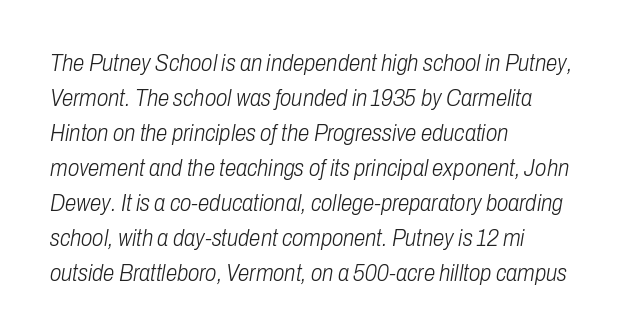
The image shows 23 px text type, italic (leaning right); set left-aligned, normal line spacing (1.52x), normal letter spacing, not underlined.
